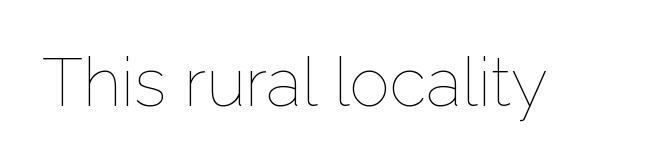
The image shows 68 px thin type, upright; set normal letter spacing, not underlined; low stroke contrast and a medium x-height.
